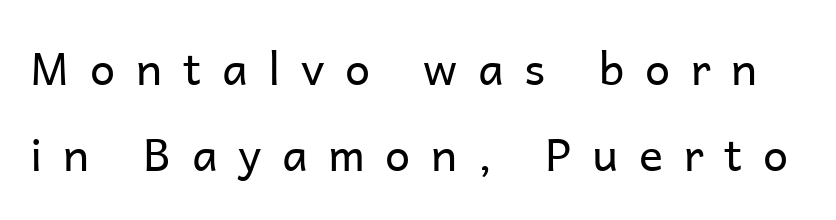
Q: Is the text bold? A: No.
Q: Is the text italic (slanted)? A: No, it is upright.
Q: Is the typeface a serif or a sans-serif typeface? A: Sans-serif.
Q: Is the text underlined? A: No.
Q: Is the spacing between letters normal or unusually wide? A: Unusually wide.
Q: Is the spacing between lines tight, normal or loose? A: Loose.
Q: Width (condensed, normal, or wide)? A: Normal.
Q: Stroke contrast? A: Low.
Q: x-height? A: Medium.
Q: Monospaced? A: No.
